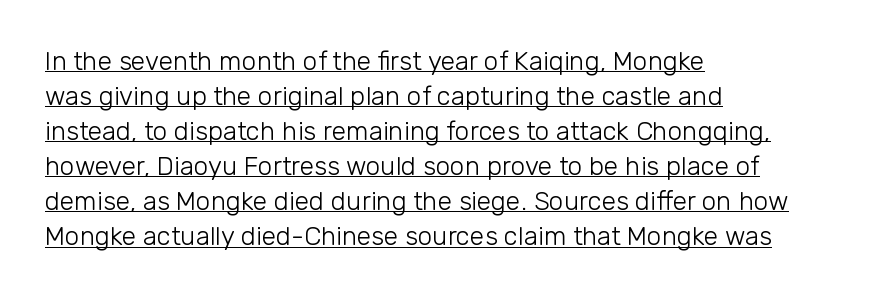
If you measured baseline to baseline, you'd find a middling distance. A continuous stroke trails under the words, as in a hyperlink. This rendering uses left alignment, leaving the right contour irregular. Posture: upright roman. This reads as an unemphasized weight, regular at the heaviest.
